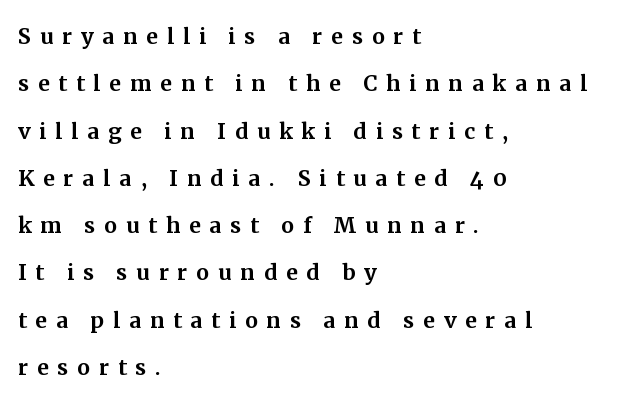
{"serif": "yes", "italic": "no", "width": "normal", "stroke_contrast": "medium", "x_height": "medium", "monospaced": "no", "underline": "no", "align": "left", "line_spacing": "normal", "line_spacing_ratio": 1.63, "letter_spacing": "wide", "letter_spacing_em": 0.3, "glyph_px": 29}
